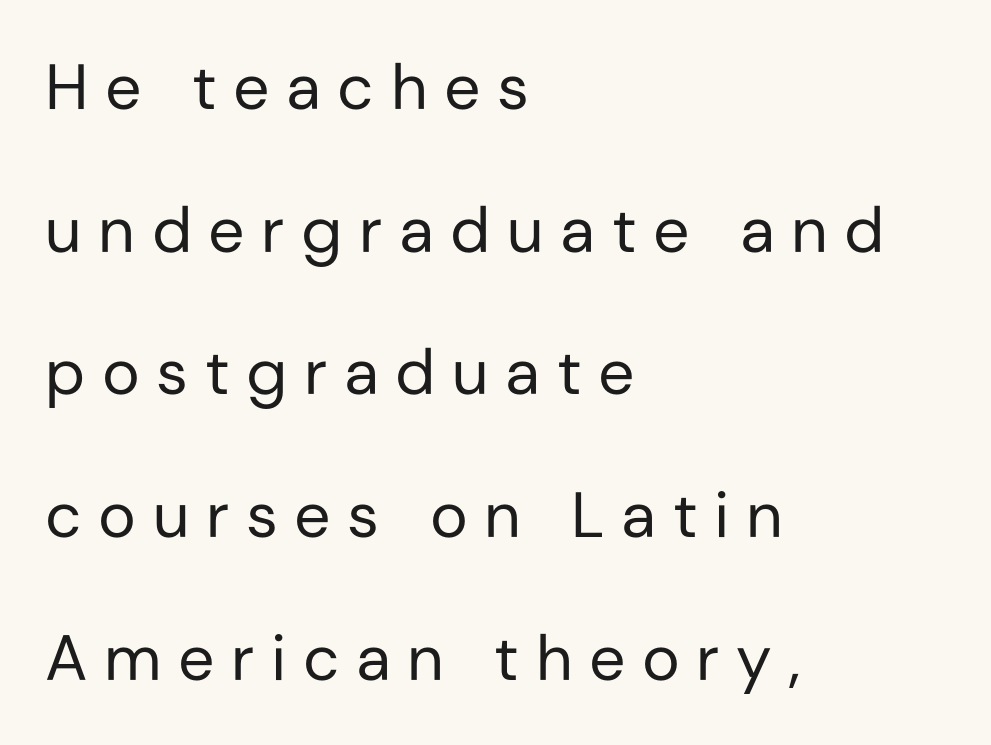
Q: Is the text bold? A: No.
Q: Is the text italic (slanted)? A: No, it is upright.
Q: Is the typeface a serif or a sans-serif typeface? A: Sans-serif.
Q: Is the text underlined? A: No.
Q: How is the paragraph aligned? A: Left-aligned.
Q: Is the spacing between letters normal or unusually wide? A: Unusually wide.
Q: Is the spacing between lines tight, normal or loose? A: Loose.
Q: Width (condensed, normal, or wide)? A: Normal.
Q: Stroke contrast? A: Low.
Q: x-height? A: Medium.
Q: Monospaced? A: No.
